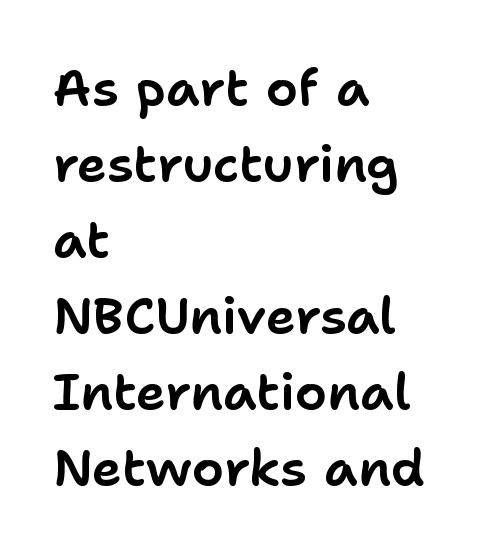
The image shows 51 px sans-serif type, upright; set left-aligned, normal line spacing (1.49x), normal letter spacing, not underlined; low stroke contrast and a medium x-height.
